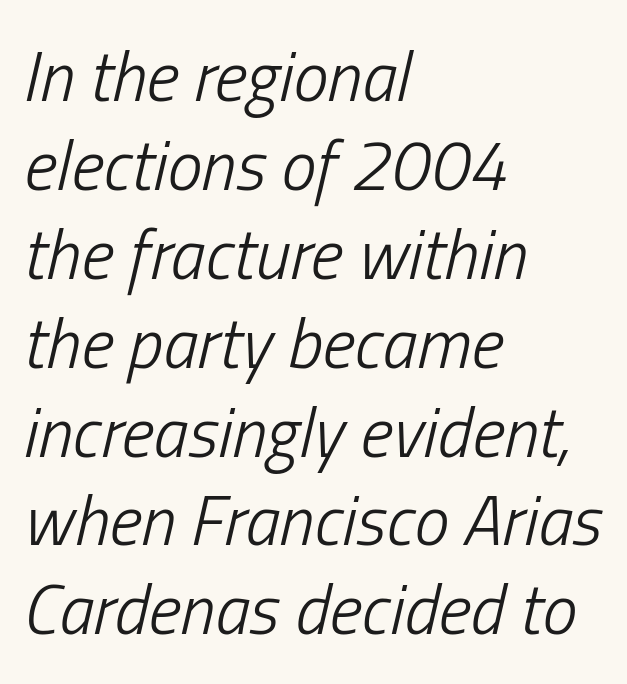
The passage shown leans; its letterforms are oblique. This is not heavy type; no bold has been used. One glance says typical: line gaps are just what's usual. Casual observation: everything's shoved over to the left. Standard letterfit; no display-style spreading of the glyphs.
